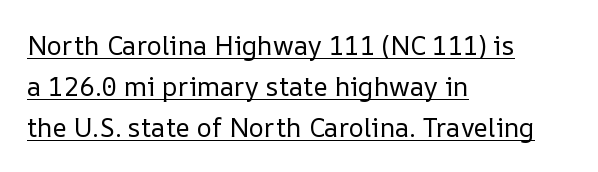
{"italic": "no", "bold": "no", "underline": "yes", "align": "left", "line_spacing": "normal", "line_spacing_ratio": 1.57, "letter_spacing": "normal", "letter_spacing_em": 0.0, "glyph_px": 26}
